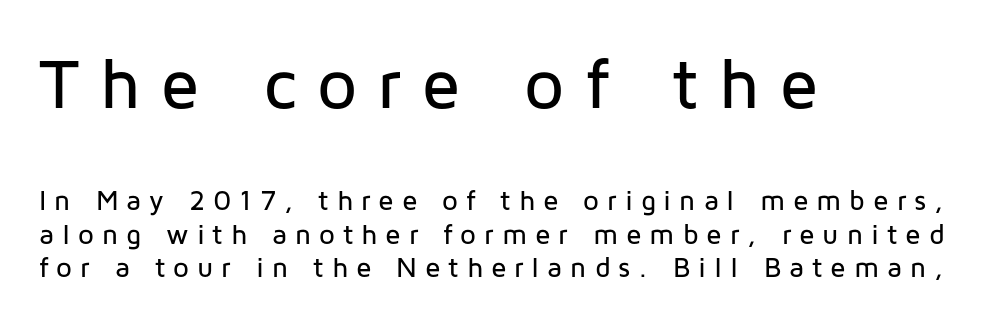
The image shows 71 px sans-serif type, upright; set left-aligned, line spacing 1.21x, unusually wide letter spacing (+0.28 em), not underlined; the first (top) block is 2.54x larger; low stroke contrast and a medium x-height.
